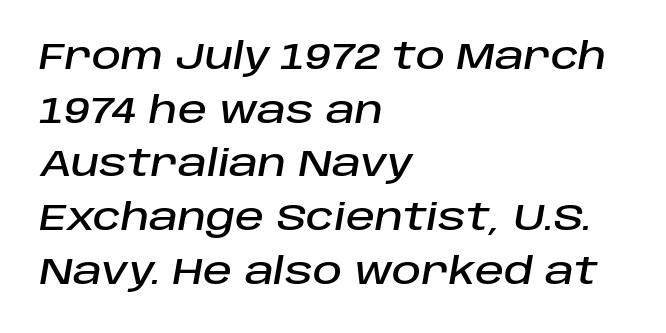
Q: Is the text italic (slanted)? A: Yes, it leans right by about 10 degrees.
Q: Is the text underlined? A: No.
Q: How is the paragraph aligned? A: Left-aligned.
Q: Is the spacing between letters normal or unusually wide? A: Normal.
Q: Is the spacing between lines tight, normal or loose? A: Normal.
Q: Width (condensed, normal, or wide)? A: Normal.
Q: Stroke contrast? A: Low.
Q: x-height? A: Large.
Q: Monospaced? A: No.
